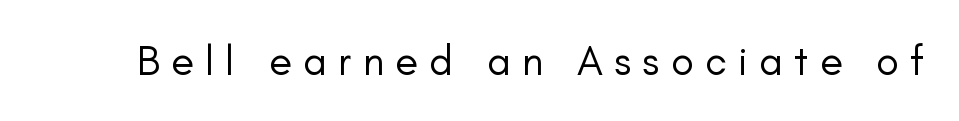
The image shows 42 px regular-weight sans-serif type, upright; set unusually wide letter spacing (+0.27 em), not underlined; low stroke contrast and a small x-height.
